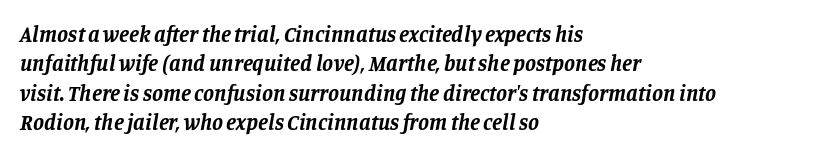
{"italic": "yes", "lean": "right", "slant_degrees": 11, "bold": "yes", "underline": "no", "align": "left", "line_spacing": "normal", "line_spacing_ratio": 1.33, "letter_spacing": "normal", "letter_spacing_em": 0.0, "glyph_px": 22}
